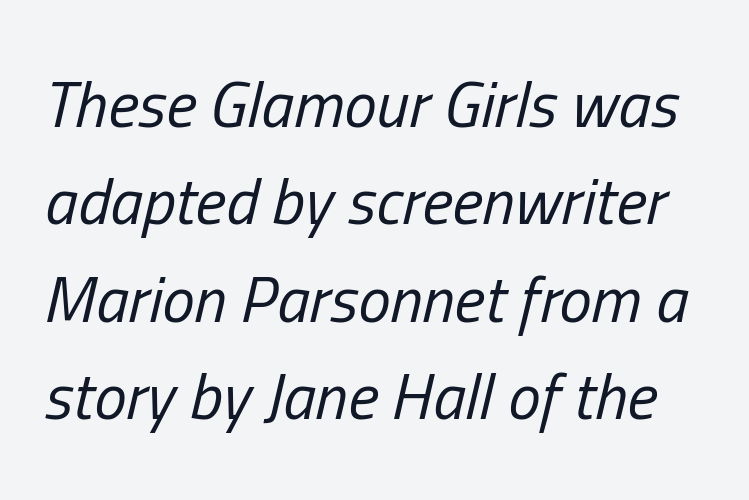
Weight: regular or lighter. The passage shown is not underscored anywhere. Standard letterfit; no display-style spreading of the glyphs. Do the characters align in a grid? No, the font is proportional. It's the slanting kind of type.
